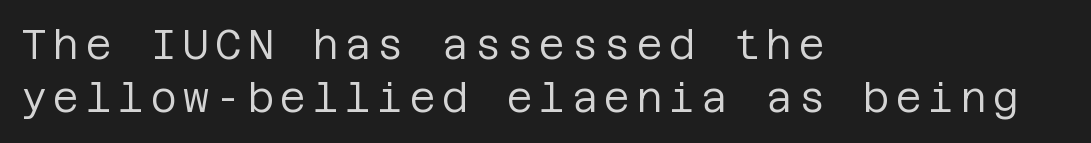
The image shows 40 px regular-weight sans-serif type, upright; set left-aligned, normal line spacing (1.32x), not underlined; low stroke contrast and a large x-height.
